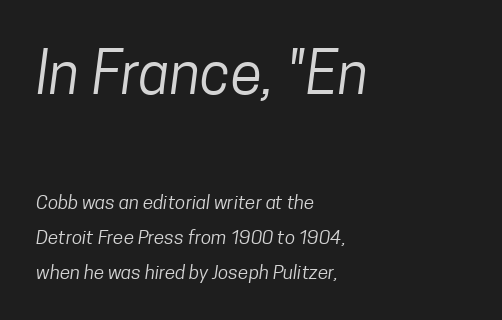
You get the large type first, then a drop to smaller type. Nope, no serifs anywhere on these letters. Line starts are locked; line ends wander. Standard letterfit; no display-style spreading of the glyphs. Ink coverage per letter is moderate at most.
